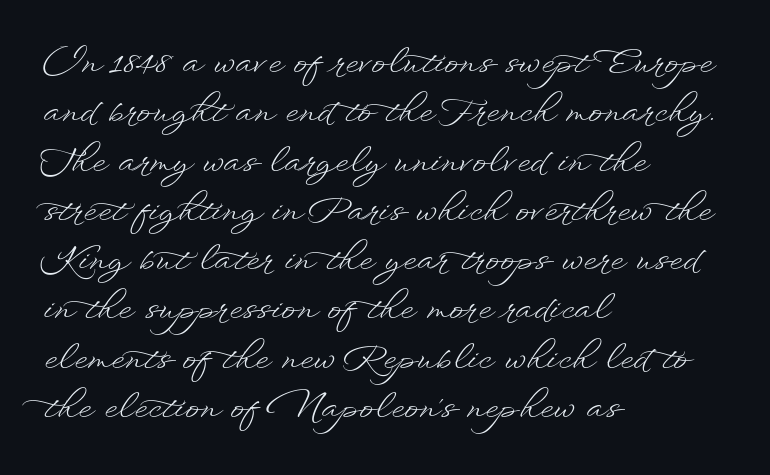
Is this a fixed-width face? No — the glyphs have proportional, varying widths. This is not heavy type; no bold has been used. Quick note: underline off. The rows are spaced the way most documents space them.
